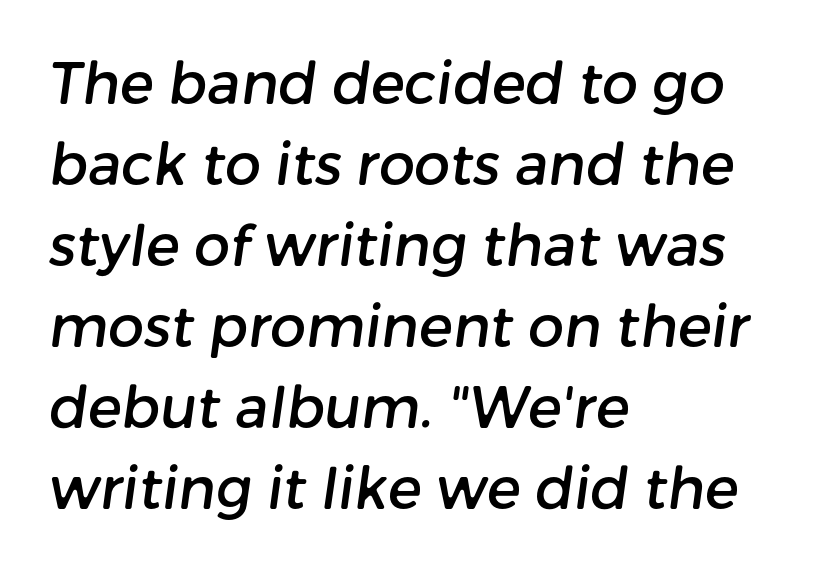
The image shows 57 px sans-serif type; set left-aligned, normal line spacing (1.42x), normal letter spacing, not underlined; low stroke contrast and a medium x-height.
